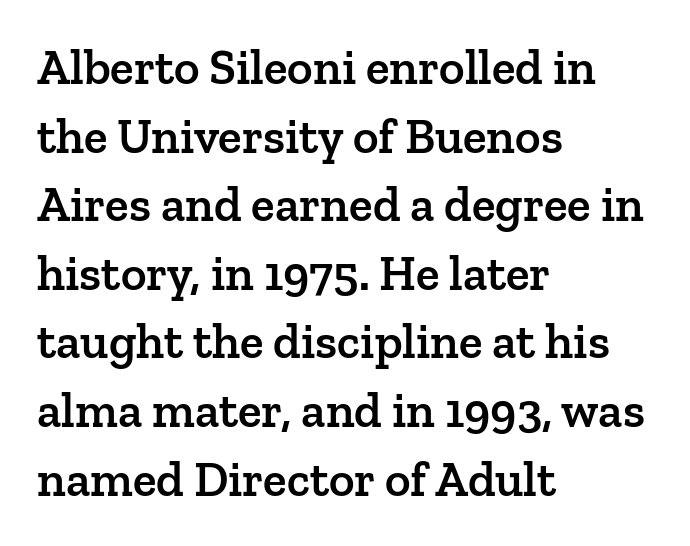
Q: Is the text bold? A: Semi-bold.
Q: Is the text italic (slanted)? A: No, it is upright.
Q: Is the typeface a serif or a sans-serif typeface? A: Serif.
Q: Is the text underlined? A: No.
Q: How is the paragraph aligned? A: Left-aligned.
Q: Is the spacing between letters normal or unusually wide? A: Normal.
Q: Is the spacing between lines tight, normal or loose? A: Normal.
Q: Width (condensed, normal, or wide)? A: Normal.
Q: Stroke contrast? A: Low.
Q: x-height? A: Medium.
Q: Monospaced? A: No.
